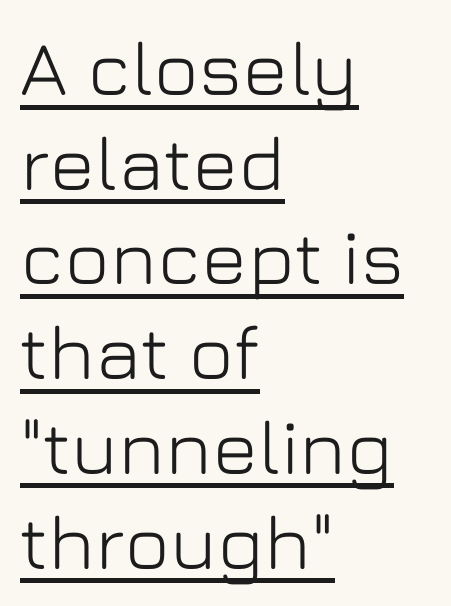
Emphasis is given by a line drawn under the lettering. Here the glyphs are tracked normally, forming tight word shapes. You could not count columns in this text — the font is proportionally spaced. Nope, not italic — everything's standing straight. The type family on display is of the sans-serif kind.
